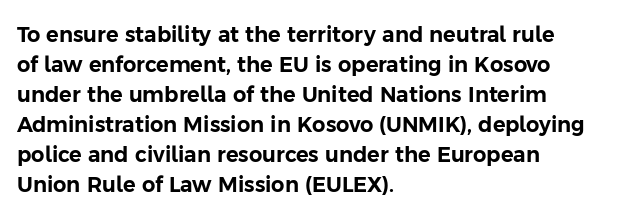
{"italic": "no", "underline": "no", "align": "left", "line_spacing": "normal", "line_spacing_ratio": 1.43, "letter_spacing": "normal", "letter_spacing_em": 0.0, "glyph_px": 21}
